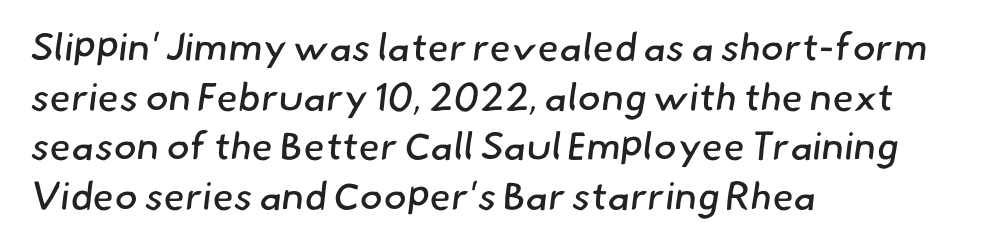
Look at the bottom of the vertical strokes: they stop flat, with no serifs. Characters follow at the spacing the type designer built in. Stroke mass is kept to a normal reading level or below. Is the block centered? No — it sits flush against the left margin.
